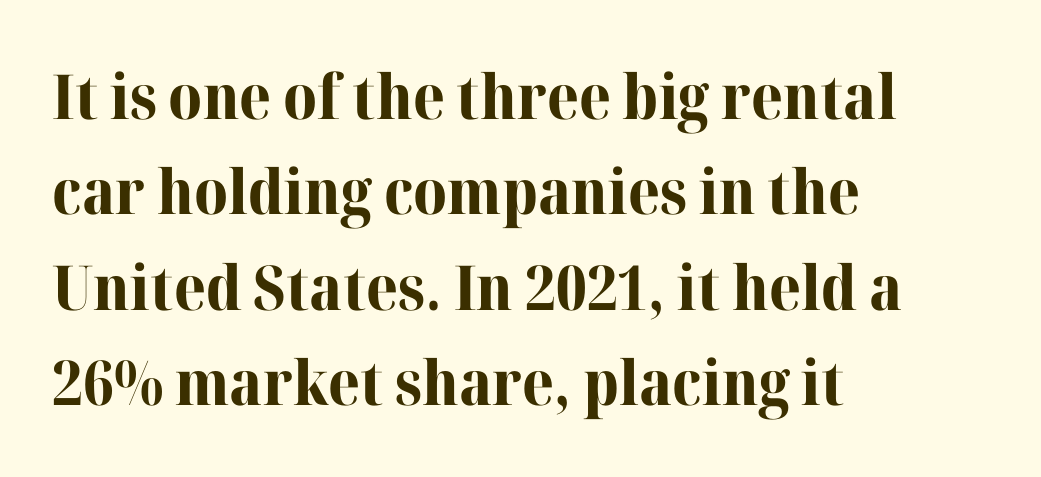
{"serif": "yes", "italic": "no", "bold": "yes", "weight": "bold", "width": "normal", "stroke_contrast": "high", "x_height": "medium", "monospaced": "no", "underline": "no", "align": "left", "line_spacing": "normal", "line_spacing_ratio": 1.54, "letter_spacing": "normal", "letter_spacing_em": 0.0, "glyph_px": 62}
